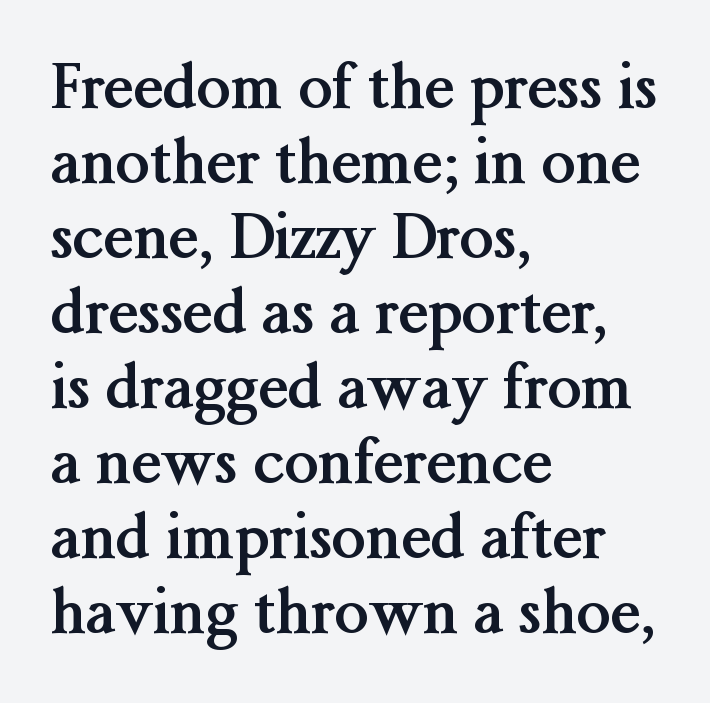
{"serif": "yes", "italic": "no", "bold": "yes", "weight": "semibold", "width": "normal", "stroke_contrast": "medium", "x_height": "medium", "monospaced": "no", "underline": "no", "align": "left", "line_spacing_ratio": 1.23, "letter_spacing": "normal", "letter_spacing_em": 0.0, "glyph_px": 61}
